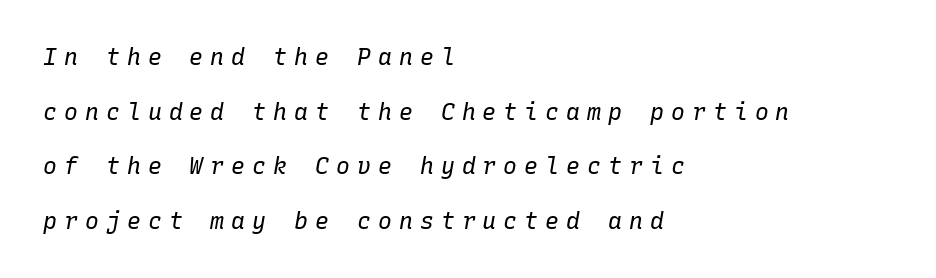
{"italic": "yes", "lean": "right", "slant_degrees": 10, "bold": "no", "underline": "no", "align": "left", "line_spacing": "loose", "line_spacing_ratio": 2.37, "letter_spacing": "wide", "letter_spacing_em": 0.31, "glyph_px": 23}
